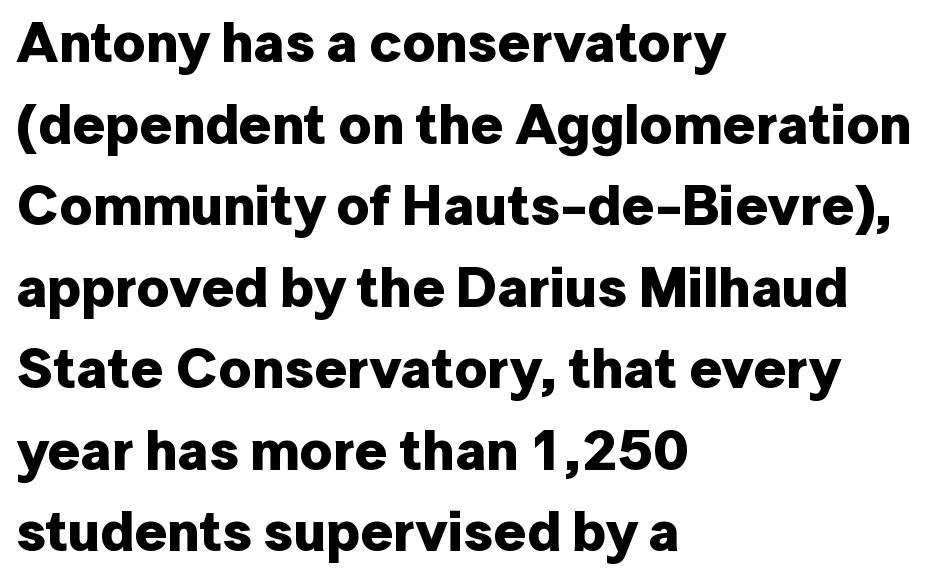
All the whitespace from short lines collects on the right. Quick note: not italic, upright. Do the characters align in a grid? No, the font is proportional. The text was rendered using a sans face with plain stroke endings. Weight check: bold — yes, fully. In terms of leading, this rendering sits right in the middle.
